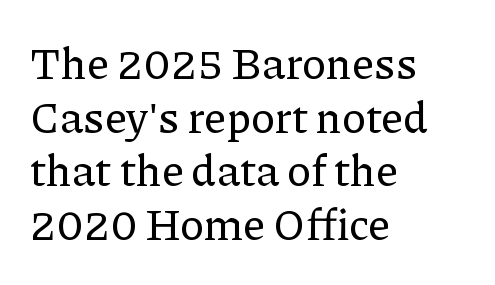
Q: Is the text italic (slanted)? A: No, it is upright.
Q: Is the typeface a serif or a sans-serif typeface? A: Serif.
Q: Is the text underlined? A: No.
Q: How is the paragraph aligned? A: Left-aligned.
Q: Is the spacing between letters normal or unusually wide? A: Normal.
Q: Width (condensed, normal, or wide)? A: Normal.
Q: Stroke contrast? A: Low.
Q: x-height? A: Medium.
Q: Monospaced? A: No.
